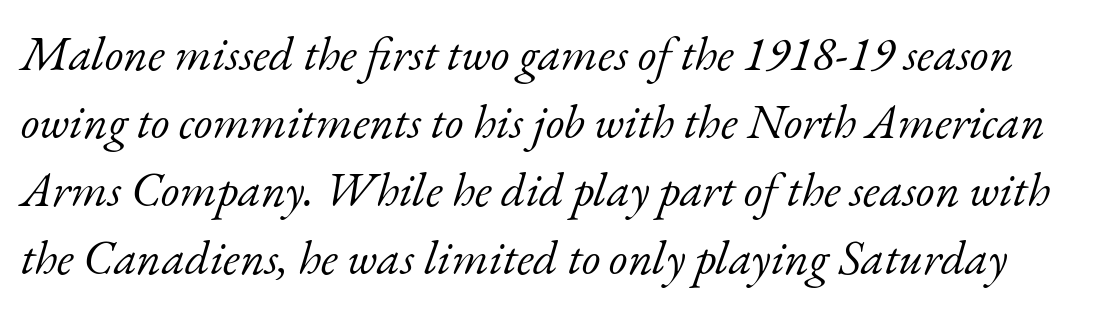
{"serif": "yes", "italic": "yes", "lean": "right", "slant_degrees": 17, "bold": "no", "weight": "light", "width": "normal", "stroke_contrast": "low", "x_height": "small", "monospaced": "no", "underline": "no", "line_spacing": "normal", "line_spacing_ratio": 1.42, "letter_spacing": "normal", "letter_spacing_em": 0.0, "glyph_px": 48}
